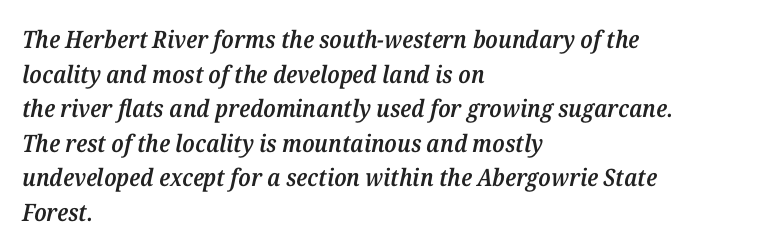
{"italic": "yes", "lean": "right", "slant_degrees": 12, "bold": "semi", "underline": "no", "align": "left", "line_spacing": "normal", "line_spacing_ratio": 1.44, "letter_spacing": "normal", "letter_spacing_em": 0.0, "glyph_px": 24}
